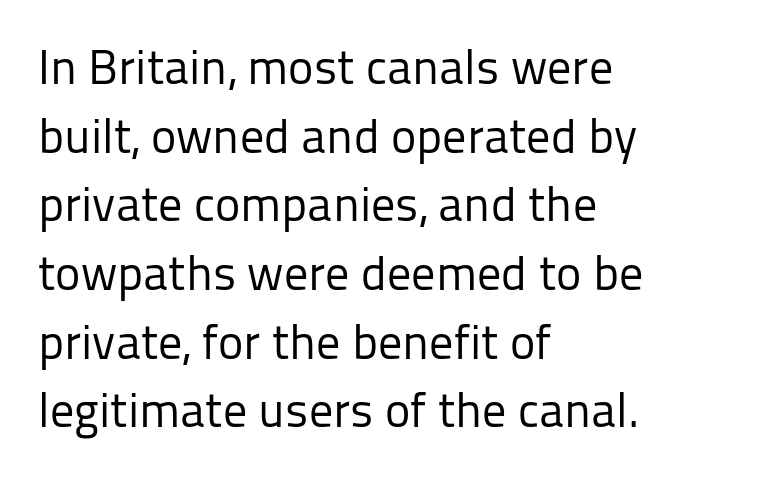
Q: Is the text bold? A: No.
Q: Is the text italic (slanted)? A: No, it is upright.
Q: Is the typeface a serif or a sans-serif typeface? A: Sans-serif.
Q: Is the text underlined? A: No.
Q: How is the paragraph aligned? A: Left-aligned.
Q: Is the spacing between letters normal or unusually wide? A: Normal.
Q: Is the spacing between lines tight, normal or loose? A: Normal.
Q: Width (condensed, normal, or wide)? A: Normal.
Q: Stroke contrast? A: Low.
Q: x-height? A: Medium.
Q: Monospaced? A: No.
